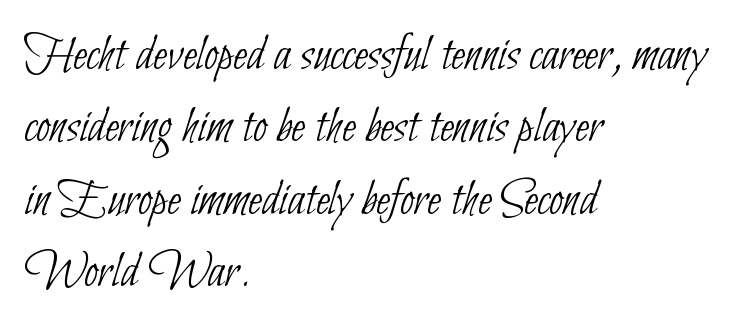
Q: Is the text bold? A: No.
Q: Is the typeface a serif or a sans-serif typeface? A: Sans-serif.
Q: Is the text underlined? A: No.
Q: How is the paragraph aligned? A: Left-aligned.
Q: Is the spacing between letters normal or unusually wide? A: Normal.
Q: Is the spacing between lines tight, normal or loose? A: Normal.
Q: Width (condensed, normal, or wide)? A: Condensed.
Q: Stroke contrast? A: Low.
Q: x-height? A: Small.
Q: Monospaced? A: No.
